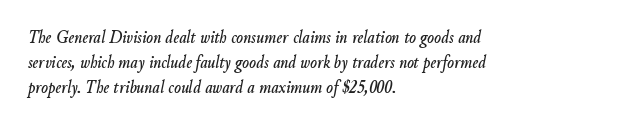
Q: Is the text italic (slanted)? A: Yes, it leans right by about 9 degrees.
Q: Is the text underlined? A: No.
Q: How is the paragraph aligned? A: Left-aligned.
Q: Is the spacing between letters normal or unusually wide? A: Normal.
Q: Is the spacing between lines tight, normal or loose? A: Normal.
